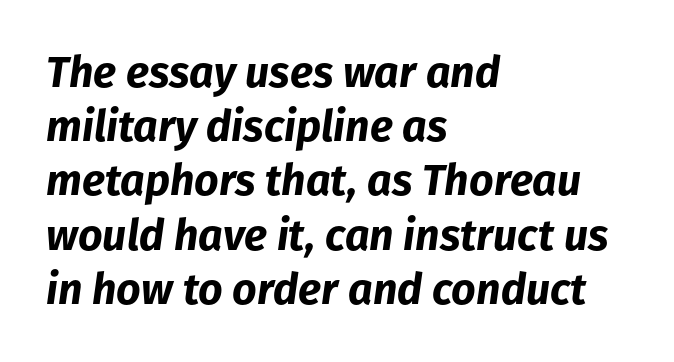
Q: Is the text bold? A: Yes.
Q: Is the text italic (slanted)? A: Yes, it leans right by about 8 degrees.
Q: Is the text underlined? A: No.
Q: How is the paragraph aligned? A: Left-aligned.
Q: Is the spacing between letters normal or unusually wide? A: Normal.
Q: Is the spacing between lines tight, normal or loose? A: Normal.
Q: Width (condensed, normal, or wide)? A: Normal.
Q: Stroke contrast? A: Low.
Q: x-height? A: Medium.
Q: Monospaced? A: No.
